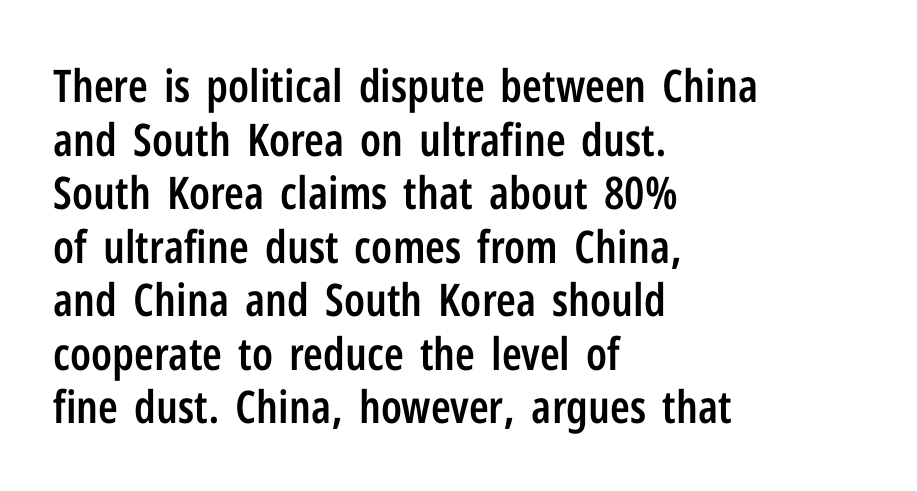
Q: Is the text bold? A: Semi-bold.
Q: Is the text italic (slanted)? A: No, it is upright.
Q: Is the typeface a serif or a sans-serif typeface? A: Sans-serif.
Q: Is the text underlined? A: No.
Q: How is the paragraph aligned? A: Left-aligned.
Q: Is the spacing between letters normal or unusually wide? A: Normal.
Q: Width (condensed, normal, or wide)? A: Condensed.
Q: Stroke contrast? A: Low.
Q: x-height? A: Medium.
Q: Monospaced? A: No.
